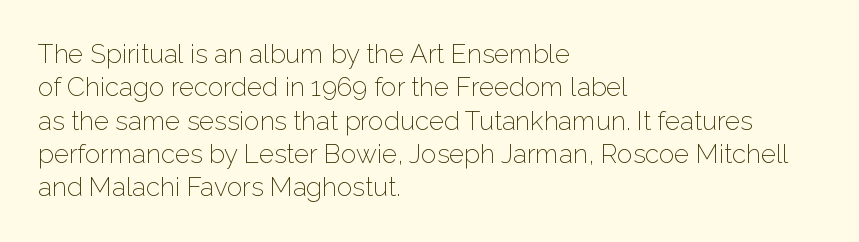
The image shows 26 px text type, upright; set left-aligned, normal line spacing (1.28x), normal letter spacing, not underlined.
